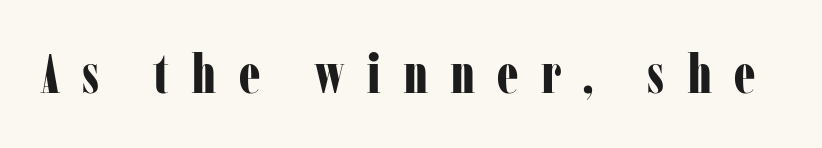
Q: Is the text bold? A: Yes.
Q: Is the text italic (slanted)? A: No, it is upright.
Q: Is the typeface a serif or a sans-serif typeface? A: Serif.
Q: Is the text underlined? A: No.
Q: Is the spacing between letters normal or unusually wide? A: Unusually wide.
Q: Width (condensed, normal, or wide)? A: Condensed.
Q: Stroke contrast? A: Low.
Q: x-height? A: Medium.
Q: Monospaced? A: No.
